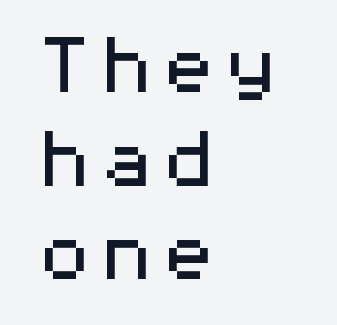
Q: Is the text italic (slanted)? A: No, it is upright.
Q: Is the typeface a serif or a sans-serif typeface? A: Sans-serif.
Q: Is the text underlined? A: No.
Q: How is the paragraph aligned? A: Left-aligned.
Q: Is the spacing between letters normal or unusually wide? A: Normal.
Q: Is the spacing between lines tight, normal or loose? A: Normal.
Q: Width (condensed, normal, or wide)? A: Wide.
Q: Stroke contrast? A: Medium.
Q: x-height? A: Medium.
Q: Monospaced? A: Yes.
